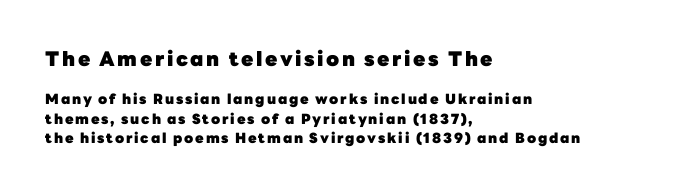
{"italic": "no", "bold": "yes", "underline": "no", "align": "left", "line_spacing": "normal", "line_spacing_ratio": 1.4, "larger_block": "first", "size_ratio": 1.43, "glyph_px": 20}
